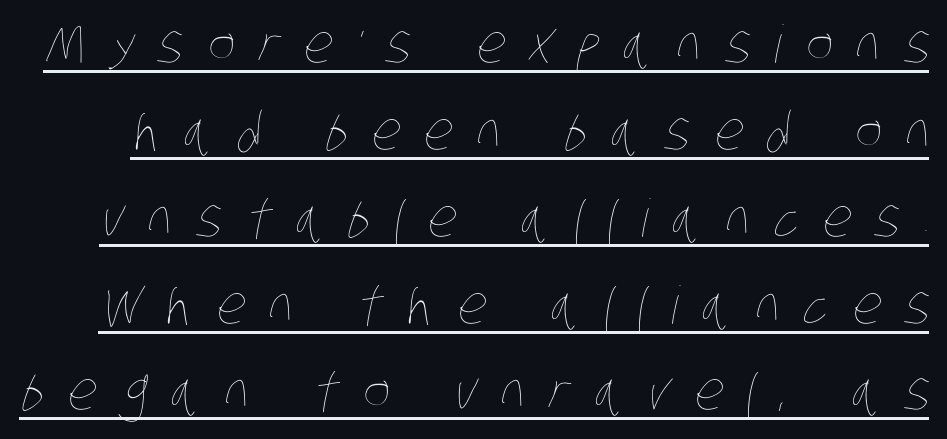
The image shows 52 px thin, condensed type; set normal line spacing (1.67x), unusually wide letter spacing (+0.46 em), underlined; low stroke contrast and a large x-height.
